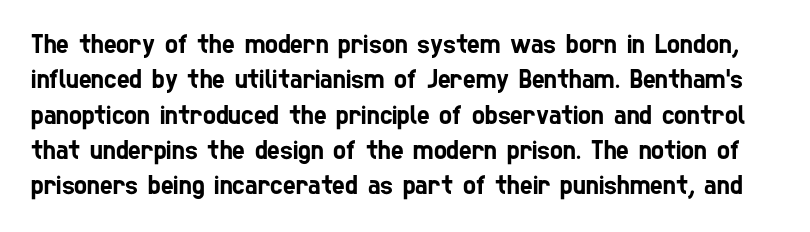
The image shows 27 px text type; set normal line spacing (1.31x), normal letter spacing, not underlined.
